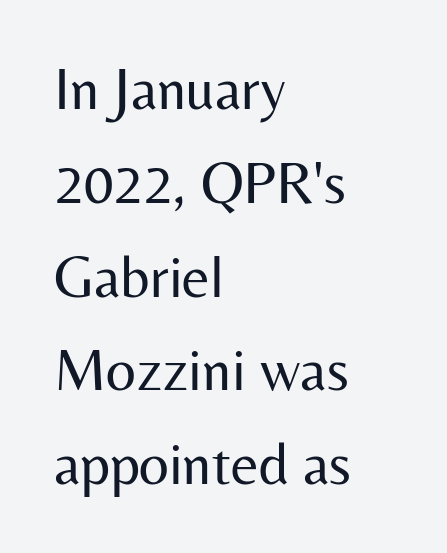
Q: Is the text bold? A: No.
Q: Is the text italic (slanted)? A: No, it is upright.
Q: Is the typeface a serif or a sans-serif typeface? A: Sans-serif.
Q: Is the text underlined? A: No.
Q: How is the paragraph aligned? A: Left-aligned.
Q: Is the spacing between letters normal or unusually wide? A: Normal.
Q: Is the spacing between lines tight, normal or loose? A: Normal.
Q: Width (condensed, normal, or wide)? A: Normal.
Q: Stroke contrast? A: Medium.
Q: x-height? A: Medium.
Q: Monospaced? A: No.
